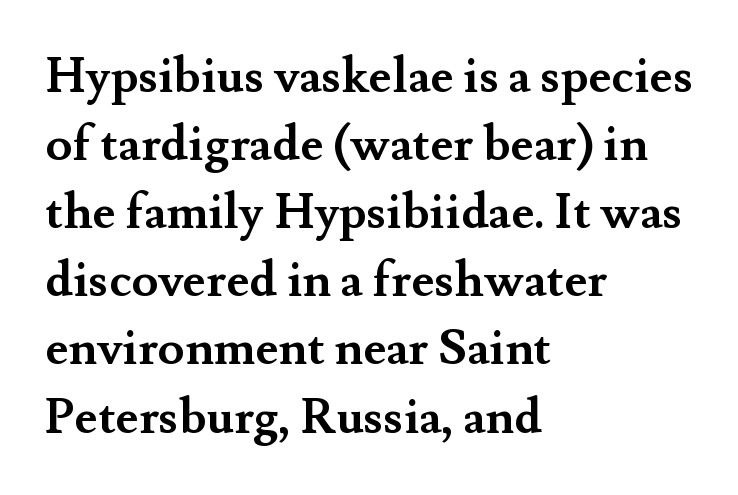
{"serif": "yes", "italic": "no", "bold": "yes", "weight": "semibold", "width": "normal", "stroke_contrast": "medium", "x_height": "small", "monospaced": "no", "underline": "no", "align": "left", "line_spacing": "normal", "line_spacing_ratio": 1.39, "letter_spacing": "normal", "letter_spacing_em": 0.0, "glyph_px": 49}
